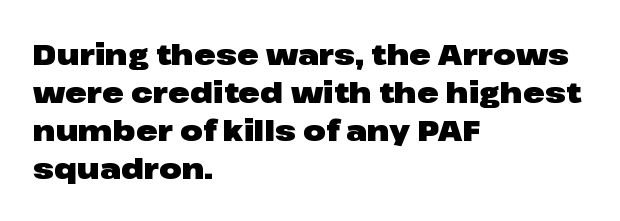
What stands out about the letter spacing? Nothing — it is the standard amount. Spacing verdict: proportional, widths tailored to each character. The glyphs are unaccompanied by any horizontal stroke below them. Quick note: not italic, upright.
